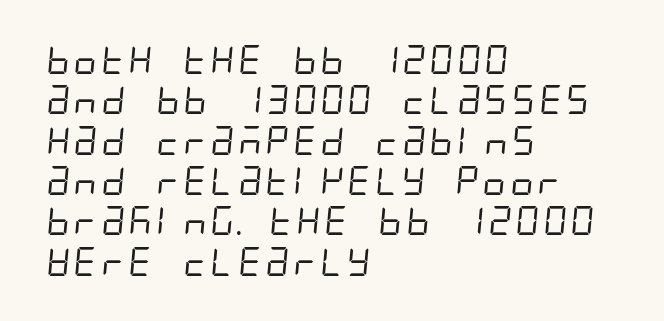
{"serif": "no", "bold": "no", "weight": "regular", "width": "condensed", "stroke_contrast": "low", "x_height": "large", "underline": "no", "align": "left", "line_spacing": "normal", "line_spacing_ratio": 1.39, "letter_spacing": "normal", "letter_spacing_em": 0.0, "glyph_px": 29}
